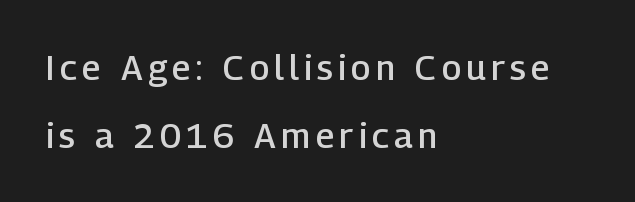
The image shows 35 px semibold sans-serif type, upright; set left-aligned, loose line spacing (1.93x), not underlined; low stroke contrast and a medium x-height.
